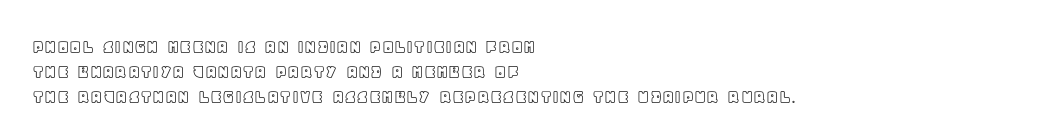
The space between consecutive lines is moderate. The area under the type is left untouched. The letters sit at their default tracking, neither squeezed nor spread. If you drew a line through each stem, it would be perfectly vertical. This rendering uses left alignment, leaving the right contour irregular.
